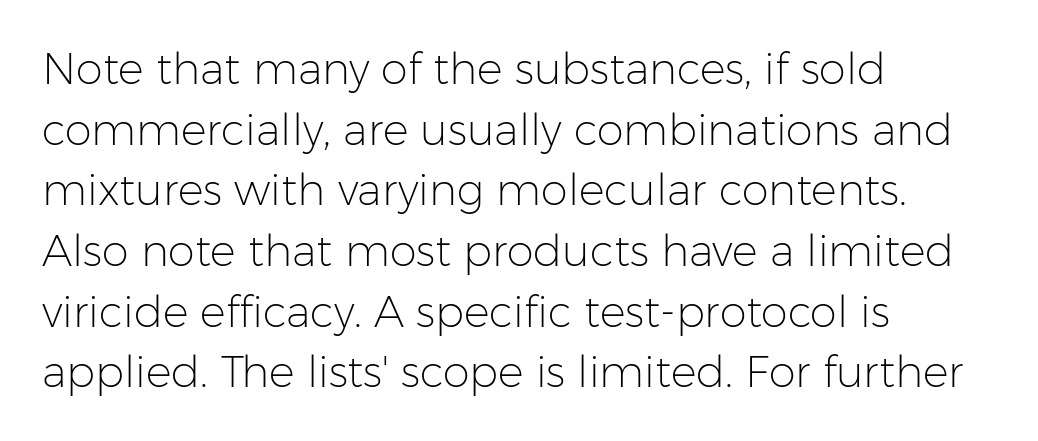
The image shows 43 px light sans-serif type, upright; set left-aligned, normal line spacing (1.41x), normal letter spacing, not underlined; low stroke contrast and a medium x-height.
